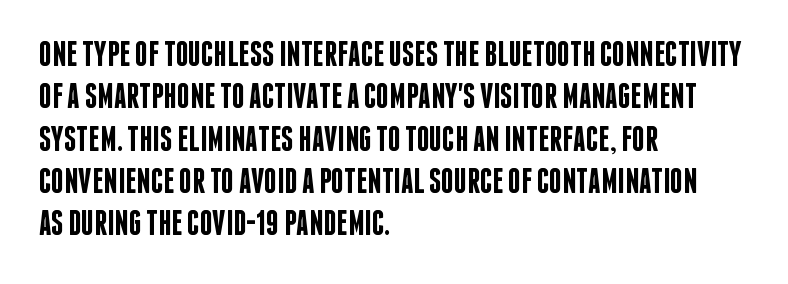
Descenders are the only things crossing below the line. The type family on display is of the sans-serif kind. Character widths vary here, with narrow letters taking less room than wide ones. A student would call this left alignment; a typographer would say flush left, rag right. It's the straight-up-and-down kind of type. Each word holds together tightly as a unit, with standard inter-letter gaps.
